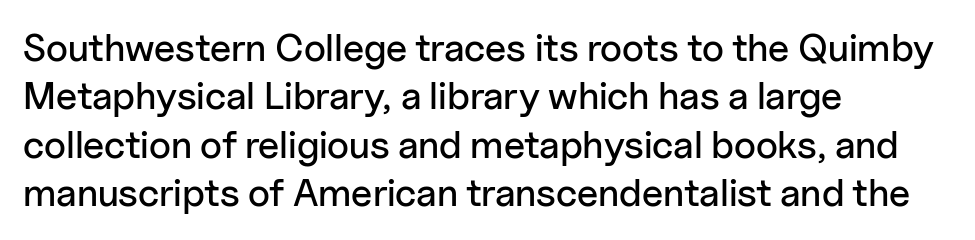
Looks like regular typesetting: each glyph gets only the width it needs. These lines stack with their left ends in a neat column. The letters carry no serifs — their stems end cleanly without finishing strokes. Every character sits straight up, as roman type does. Short note: letters normally spaced.
